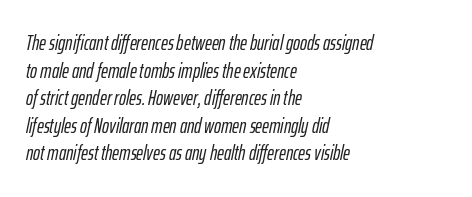
{"italic": "yes", "lean": "right", "slant_degrees": 12, "underline": "no", "align": "left", "line_spacing": "normal", "line_spacing_ratio": 1.31, "letter_spacing": "normal", "letter_spacing_em": 0.0, "glyph_px": 21}
